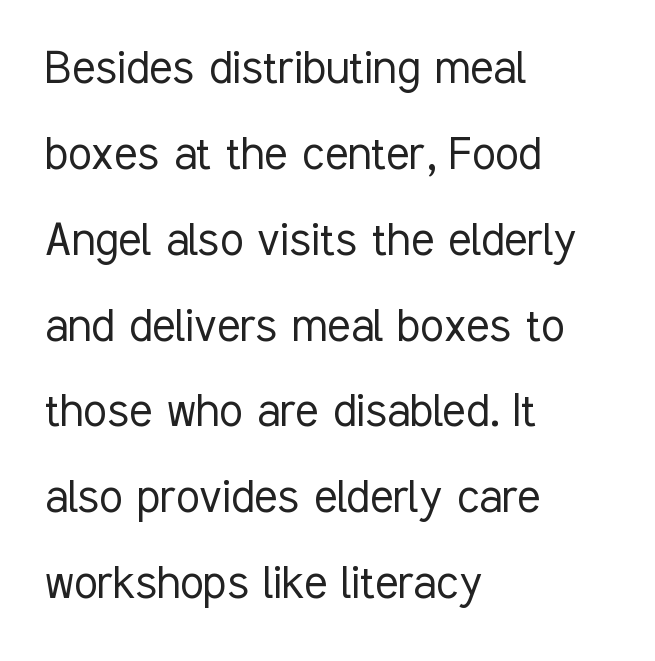
Q: Is the text bold? A: No.
Q: Is the text italic (slanted)? A: No, it is upright.
Q: Is the typeface a serif or a sans-serif typeface? A: Sans-serif.
Q: Is the text underlined? A: No.
Q: How is the paragraph aligned? A: Left-aligned.
Q: Is the spacing between letters normal or unusually wide? A: Normal.
Q: Is the spacing between lines tight, normal or loose? A: Normal.
Q: Width (condensed, normal, or wide)? A: Condensed.
Q: Stroke contrast? A: Low.
Q: x-height? A: Medium.
Q: Monospaced? A: No.
